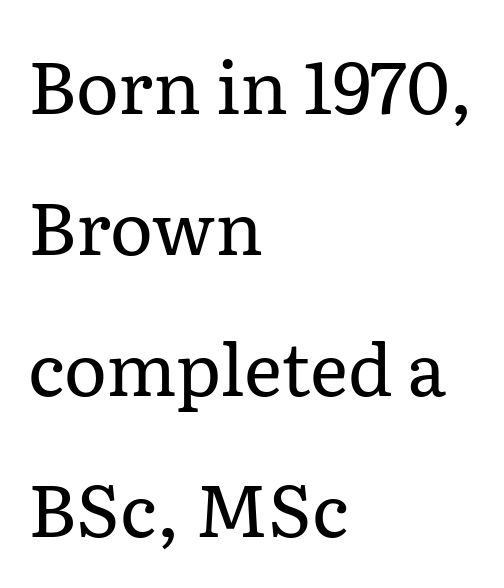
Varying glyph widths throughout — classic text-font behaviour. Nothing unusual about the tracking: characters are spaced as the font intends. This rendering uses left alignment, leaving the right contour irregular. Anything drawn beneath the words? Only blank space. Weight: in the light-to-regular range. Leading: increased.
